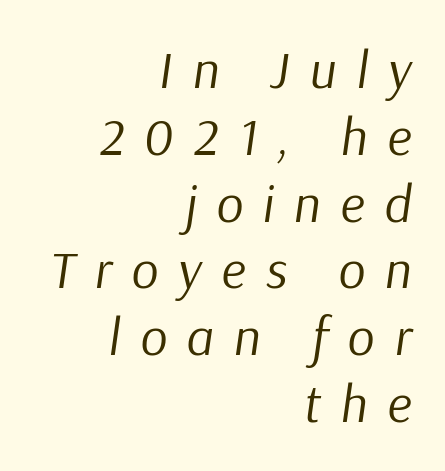
The image shows 53 px regular-weight type, italic (leaning right); set right-aligned, normal line spacing (1.26x), unusually wide letter spacing (+0.37 em), not underlined; low stroke contrast and a medium x-height.
